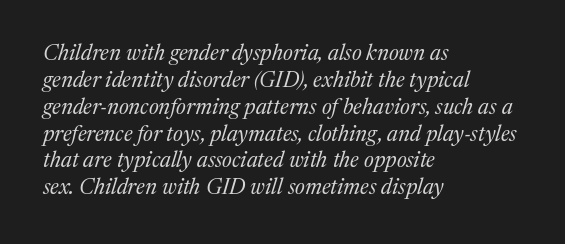
Q: Is the text bold? A: No.
Q: Is the text italic (slanted)? A: Yes, it leans right by about 17 degrees.
Q: Is the text underlined? A: No.
Q: How is the paragraph aligned? A: Left-aligned.
Q: Is the spacing between letters normal or unusually wide? A: Normal.
